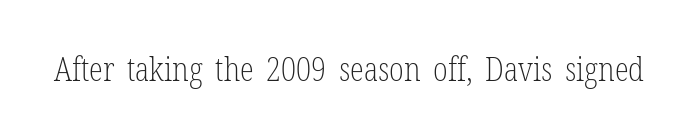
{"serif": "yes", "italic": "no", "bold": "no", "weight": "light", "width": "condensed", "stroke_contrast": "low", "x_height": "medium", "monospaced": "no", "underline": "no", "letter_spacing": "normal", "letter_spacing_em": 0.0, "glyph_px": 32}
